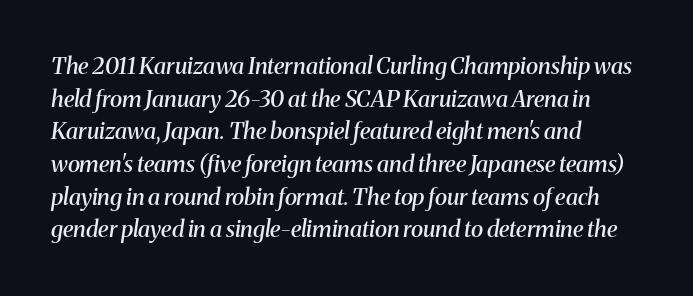
The image shows 23 px text type, italic (leaning right); set left-aligned, normal line spacing (1.42x), normal letter spacing, not underlined.
